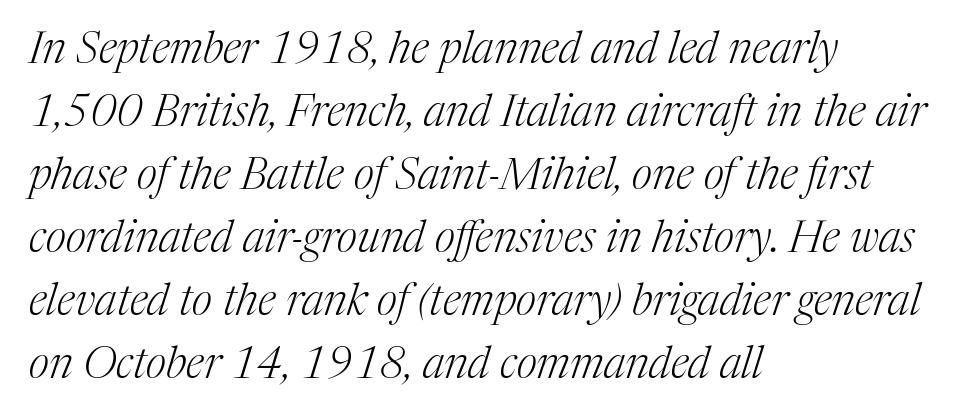
The image shows 44 px light serif type, italic (leaning right); set left-aligned, normal line spacing (1.43x), normal letter spacing, not underlined; medium stroke contrast and a medium x-height.
